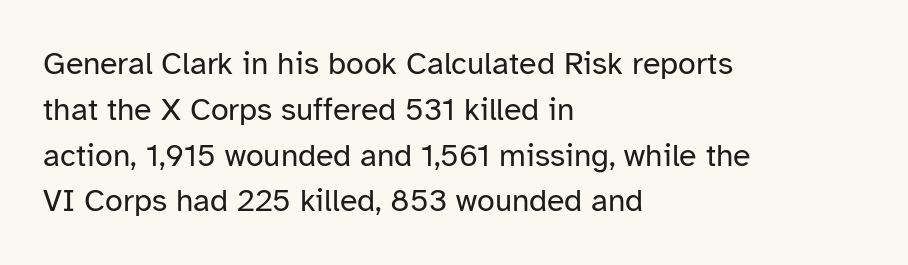
Q: Is the text bold? A: No.
Q: Is the text italic (slanted)? A: No, it is upright.
Q: Is the typeface a serif or a sans-serif typeface? A: Sans-serif.
Q: Is the text underlined? A: No.
Q: How is the paragraph aligned? A: Left-aligned.
Q: Is the spacing between letters normal or unusually wide? A: Normal.
Q: Is the spacing between lines tight, normal or loose? A: Normal.
Q: Width (condensed, normal, or wide)? A: Normal.
Q: Stroke contrast? A: Low.
Q: x-height? A: Medium.
Q: Monospaced? A: No.
